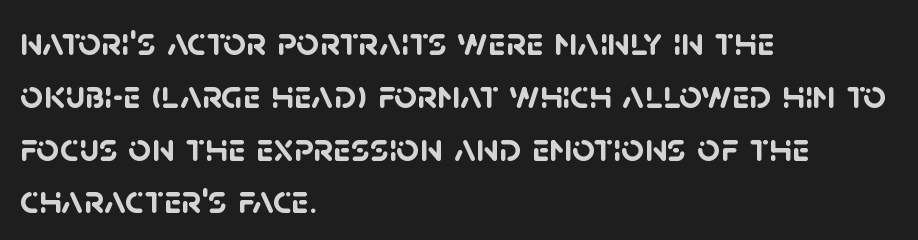
Think of a printed novel: that variable character pitch is what you see here. Caption: standard tracking, unaltered. Leading matches the norm, producing a regular column. Weight check: bold — yes, fully. The rag falls on the right side of this text block.
